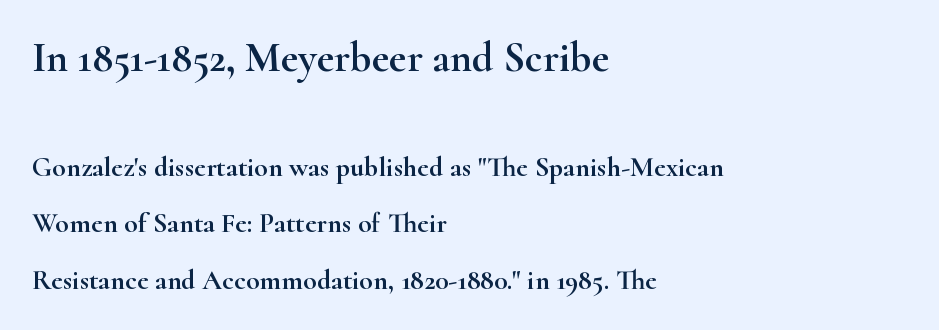
{"serif": "yes", "italic": "no", "width": "wide", "stroke_contrast": "high", "x_height": "small", "monospaced": "no", "underline": "no", "align": "left", "line_spacing": "loose", "line_spacing_ratio": 2.01, "letter_spacing": "normal", "letter_spacing_em": 0.0, "larger_block": "first", "size_ratio": 1.5, "glyph_px": 42}
